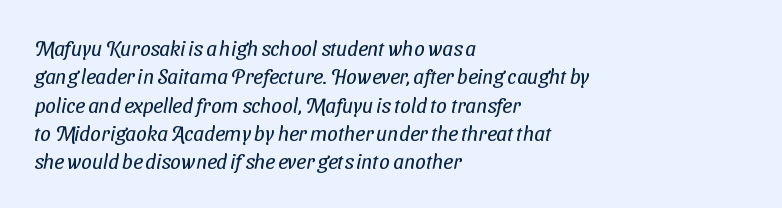
The specimen omits any rule beneath the text block's lines. The setting favours the left margin, as ordinary paragraphs usually do. How are the letters spaced? Ordinarily, with no added tracking. The passage shown stacks its lines at a standard gap.
